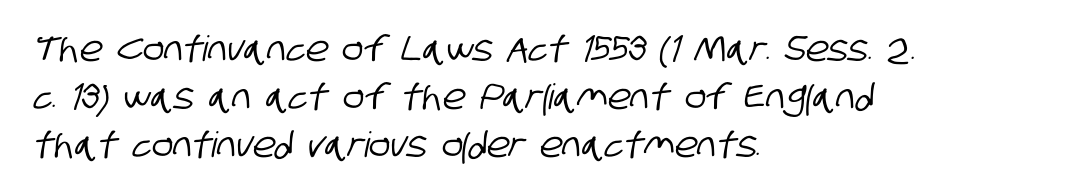
{"serif": "no", "width": "condensed", "stroke_contrast": "low", "x_height": "large", "monospaced": "no", "underline": "no", "align": "left", "line_spacing": "normal", "line_spacing_ratio": 1.37, "letter_spacing": "normal", "letter_spacing_em": 0.0, "glyph_px": 35}
